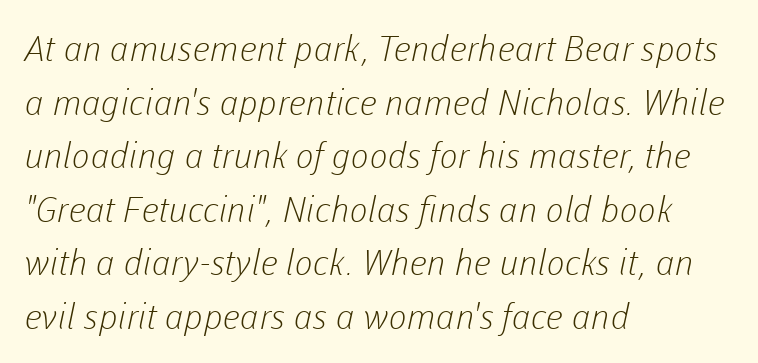
{"serif": "no", "bold": "no", "weight": "light", "width": "normal", "stroke_contrast": "low", "x_height": "medium", "monospaced": "no", "underline": "no", "align": "left", "line_spacing": "normal", "line_spacing_ratio": 1.53, "letter_spacing": "normal", "letter_spacing_em": 0.0, "glyph_px": 35}
